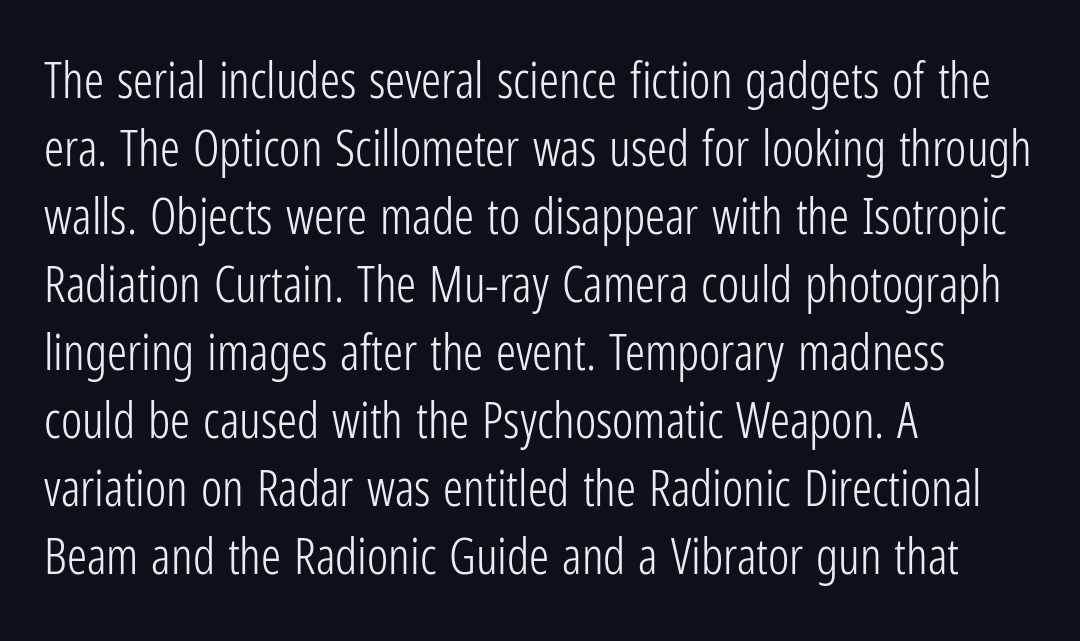
The font is comparable to plain body text, perhaps lighter. What's the leading like? Ordinary, nothing unusual. Each letter keeps its own natural width here, so spacing adapts to shape. The type family on display is of the sans-serif kind. A bare baseline throughout the passage.
